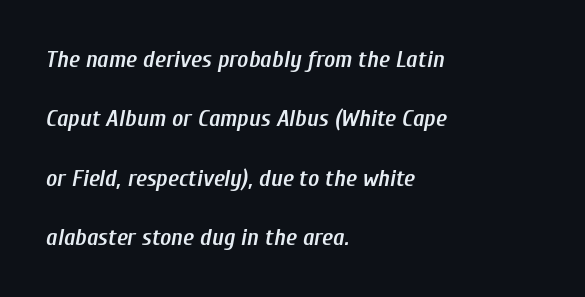
The image shows 24 px text type, italic (leaning right); set left-aligned, loose line spacing (2.47x), normal letter spacing, not underlined.
